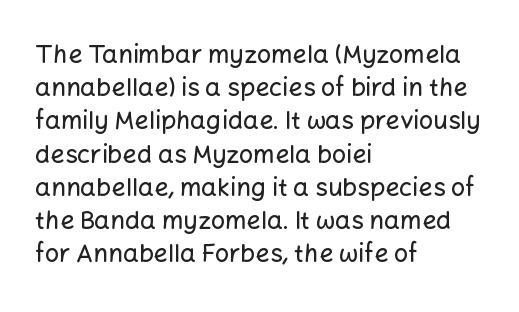
Students, observe: this is what conventionally led text looks like. Look at the tracking — it's just the regular setting, nothing added. The paragraph has a hard left edge and a soft right edge. Check under the words: just untouched page. The lettering holds an erect, upright posture throughout.
